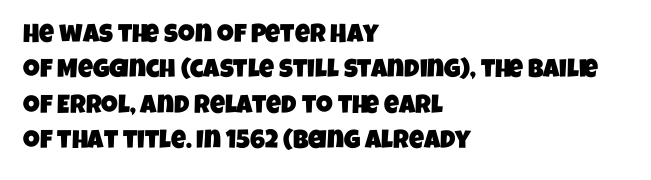
Q: Is the text underlined? A: No.
Q: How is the paragraph aligned? A: Left-aligned.
Q: Is the spacing between letters normal or unusually wide? A: Normal.
Q: Is the spacing between lines tight, normal or loose? A: Normal.
